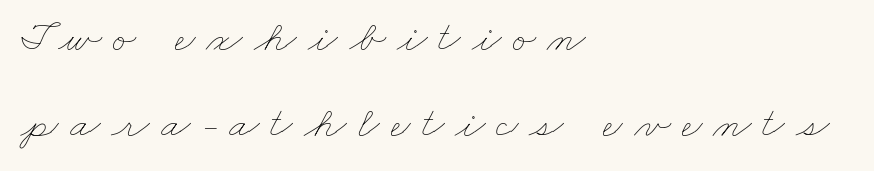
The image shows 44 px thin, wide type; set left-aligned, loose line spacing (1.95x), unusually wide letter spacing (+0.25 em), not underlined; low stroke contrast and a small x-height.
